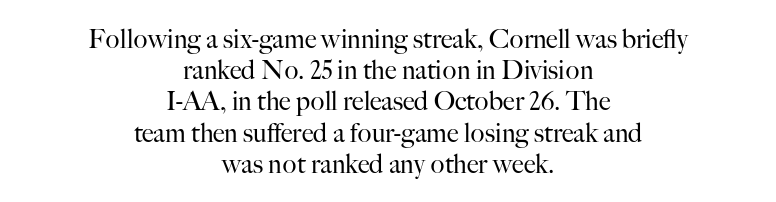
The image shows 26 px text type, upright; set centered, line spacing 1.2x, normal letter spacing, not underlined.
